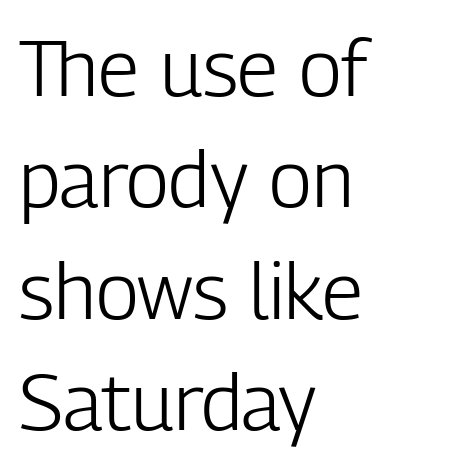
Q: Is the text bold? A: No.
Q: Is the text italic (slanted)? A: No, it is upright.
Q: Is the typeface a serif or a sans-serif typeface? A: Sans-serif.
Q: Is the text underlined? A: No.
Q: How is the paragraph aligned? A: Left-aligned.
Q: Is the spacing between letters normal or unusually wide? A: Normal.
Q: Is the spacing between lines tight, normal or loose? A: Normal.
Q: Width (condensed, normal, or wide)? A: Condensed.
Q: Stroke contrast? A: Low.
Q: x-height? A: Medium.
Q: Monospaced? A: No.
